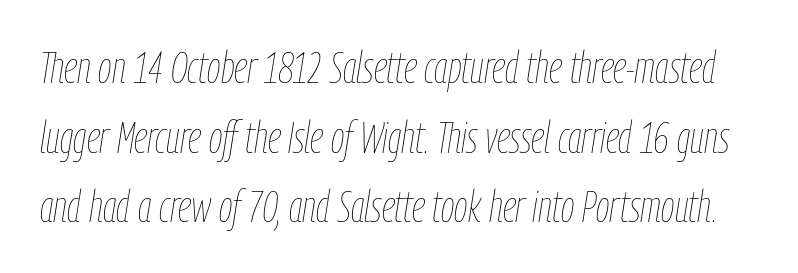
Q: Is the text bold? A: No.
Q: Is the text italic (slanted)? A: Yes, it leans right by about 9 degrees.
Q: Is the text underlined? A: No.
Q: Is the spacing between letters normal or unusually wide? A: Normal.
Q: Is the spacing between lines tight, normal or loose? A: Normal.
Q: Width (condensed, normal, or wide)? A: Condensed.
Q: Stroke contrast? A: Low.
Q: x-height? A: Medium.
Q: Monospaced? A: No.
